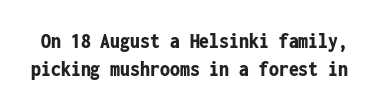
{"italic": "no", "bold": "yes", "underline": "no", "line_spacing": "normal", "line_spacing_ratio": 1.29, "letter_spacing": "normal", "letter_spacing_em": 0.0, "glyph_px": 22}
